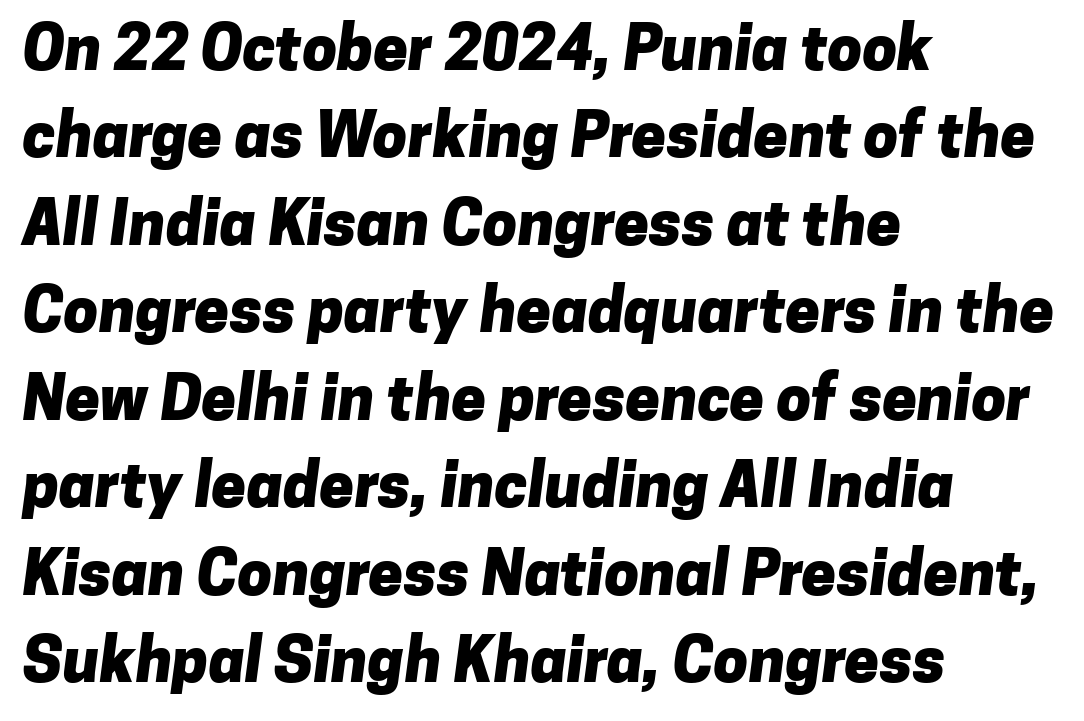
Classification — sans serif. Caption: multi-line text, flush left, ragged right. The line-height multiplier appears to be the usual default. A typesetter would call this proportional, since set widths differ per character.
